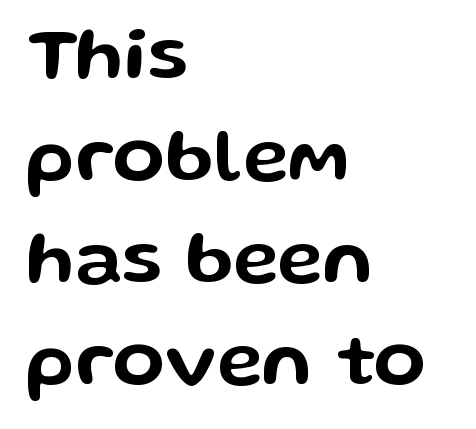
The image shows 76 px wide sans-serif type, upright; set left-aligned, normal line spacing (1.34x), normal letter spacing, not underlined; low stroke contrast and a medium x-height.
